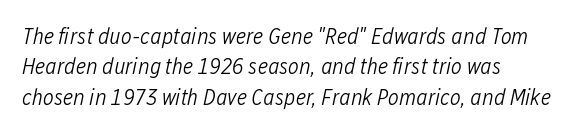
{"italic": "yes", "lean": "right", "slant_degrees": 12, "bold": "no", "underline": "no", "align": "left", "line_spacing": "normal", "line_spacing_ratio": 1.32, "letter_spacing": "normal", "letter_spacing_em": 0.0, "glyph_px": 23}
